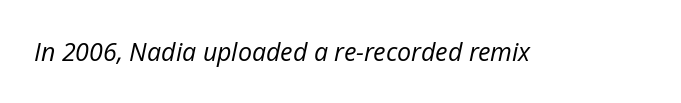
A quiet, ordinary-to-light weight characterises the typeface. A typesetter would call this zero additional tracking. The typography opts for an oblique posture over an upright one. Beneath every word, the page is bare.
